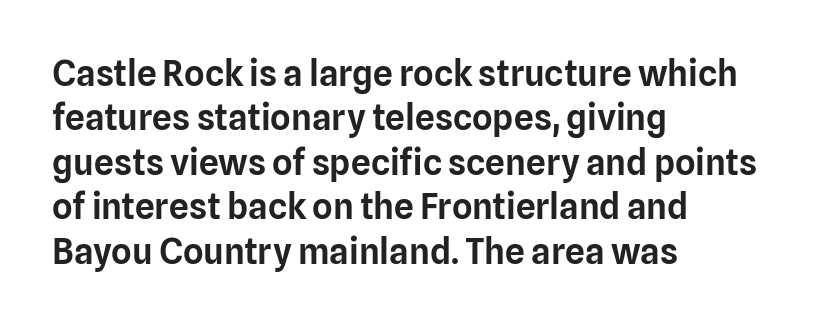
Q: Is the text italic (slanted)? A: No, it is upright.
Q: Is the typeface a serif or a sans-serif typeface? A: Sans-serif.
Q: Is the text underlined? A: No.
Q: How is the paragraph aligned? A: Left-aligned.
Q: Is the spacing between letters normal or unusually wide? A: Normal.
Q: Is the spacing between lines tight, normal or loose? A: Normal.
Q: Width (condensed, normal, or wide)? A: Normal.
Q: Stroke contrast? A: Low.
Q: x-height? A: Medium.
Q: Monospaced? A: No.
